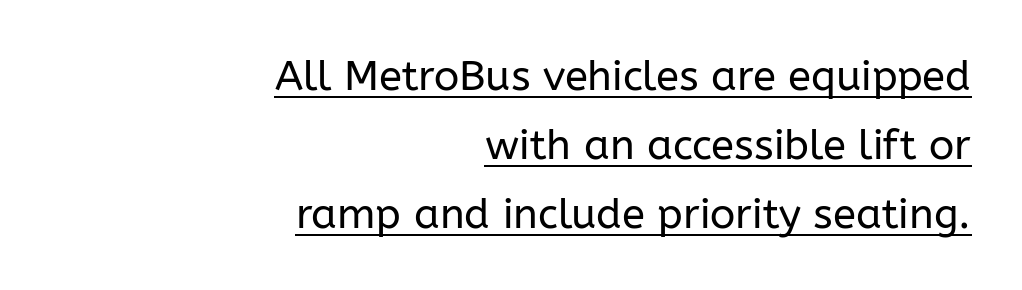
You can see a thin bar hugging the bottom of the glyphs. These lines were composed using upright roman letters. The characters are drawn with everyday or finer stroke widths. A sans-serif font was chosen for this passage. Is the block centered? No — it sits flush against the right margin. Here the designer chose a conventional face with non-uniform glyph widths.
